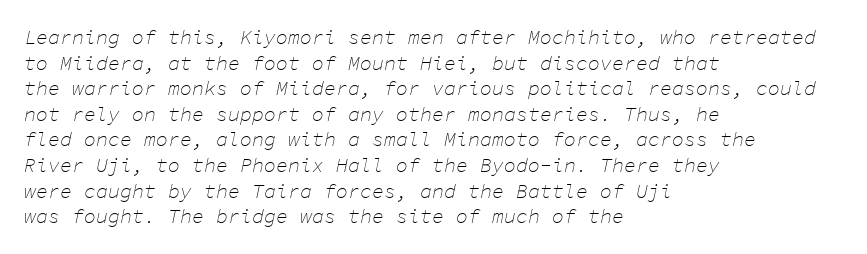
Q: Is the text bold? A: No.
Q: Is the text italic (slanted)? A: Yes, it leans right by about 11 degrees.
Q: Is the text underlined? A: No.
Q: How is the paragraph aligned? A: Left-aligned.
Q: Is the spacing between letters normal or unusually wide? A: Normal.
Q: Is the spacing between lines tight, normal or loose? A: Normal.
